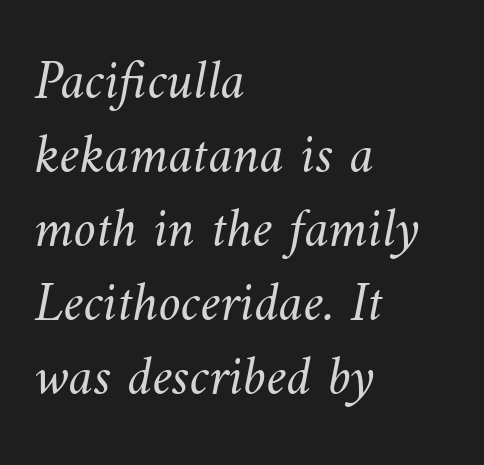
{"bold": "no", "weight": "light", "width": "normal", "stroke_contrast": "medium", "x_height": "small", "monospaced": "no", "underline": "no", "align": "left", "line_spacing": "normal", "line_spacing_ratio": 1.32, "letter_spacing": "normal", "letter_spacing_em": 0.0, "glyph_px": 56}
